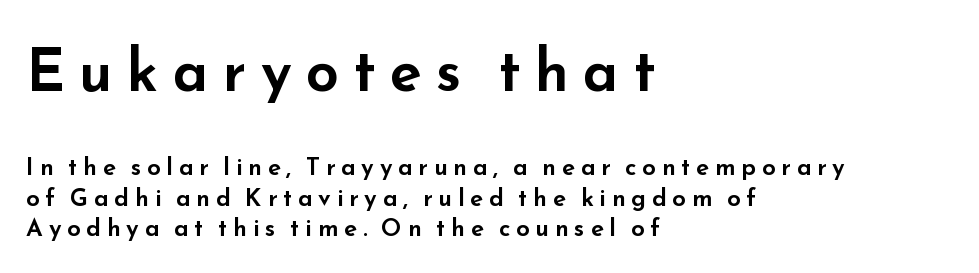
{"serif": "no", "italic": "no", "width": "wide", "stroke_contrast": "low", "x_height": "small", "monospaced": "no", "underline": "no", "align": "left", "line_spacing": "normal", "line_spacing_ratio": 1.27, "letter_spacing": "wide", "letter_spacing_em": 0.24, "larger_block": "first", "size_ratio": 2.46, "glyph_px": 59}
